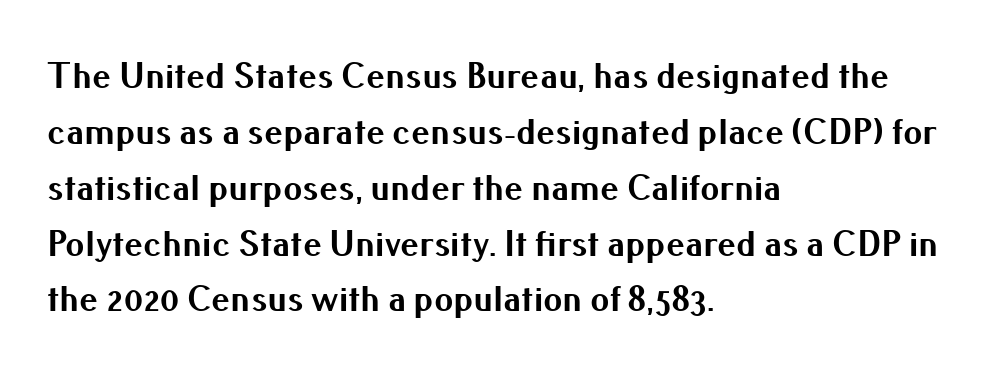
The passage shown stacks its lines at a standard gap. The gap between lines stays unmarked. The face used here is proportionally spaced, like ordinary book or web type. Layout note: lines flush left. A typesetter would call this zero additional tracking. Look at the stroke-to-counter ratio: heavy, a bold.
